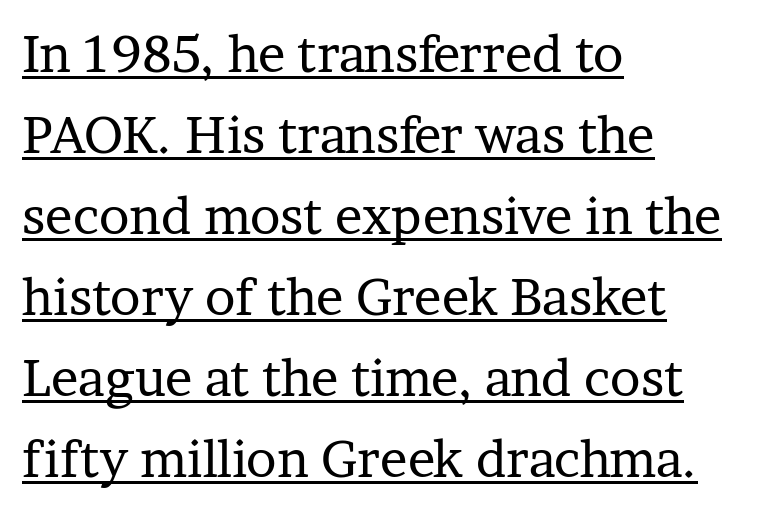
The image shows 51 px regular-weight serif type, upright; set left-aligned, normal line spacing (1.59x), normal letter spacing, underlined; low stroke contrast and a medium x-height.
